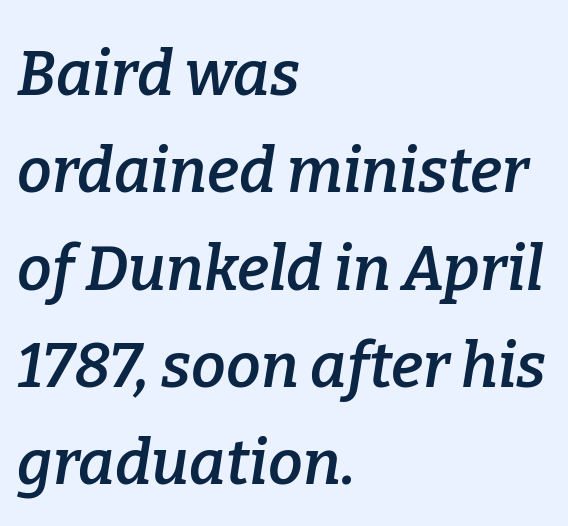
{"serif": "yes", "italic": "yes", "lean": "right", "slant_degrees": 9, "bold": "semi", "weight": "semibold", "width": "normal", "stroke_contrast": "low", "x_height": "medium", "monospaced": "no", "underline": "no", "align": "left", "line_spacing": "normal", "line_spacing_ratio": 1.57, "letter_spacing": "normal", "letter_spacing_em": 0.0, "glyph_px": 62}
